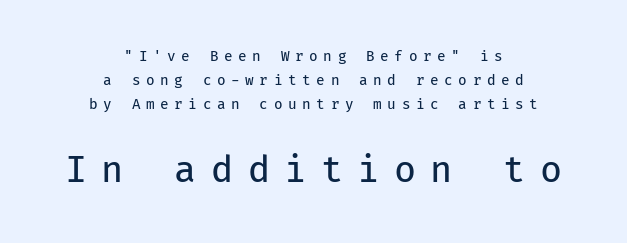
{"serif": "no", "italic": "no", "bold": "no", "weight": "regular", "width": "normal", "stroke_contrast": "low", "x_height": "medium", "monospaced": "yes", "underline": "no", "align": "center", "line_spacing": "normal", "line_spacing_ratio": 1.7, "letter_spacing": "wide", "letter_spacing_em": 0.4, "larger_block": "second", "size_ratio": 2.57, "glyph_px": 36}
